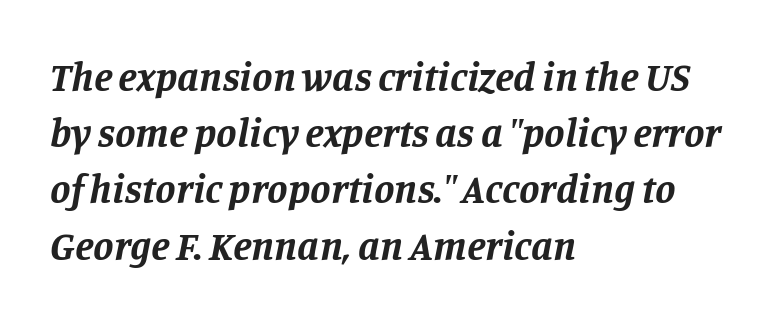
Q: Is the text bold? A: Yes.
Q: Is the text italic (slanted)? A: Yes, it leans right by about 11 degrees.
Q: Is the typeface a serif or a sans-serif typeface? A: Serif.
Q: Is the text underlined? A: No.
Q: How is the paragraph aligned? A: Left-aligned.
Q: Is the spacing between letters normal or unusually wide? A: Normal.
Q: Is the spacing between lines tight, normal or loose? A: Normal.
Q: Width (condensed, normal, or wide)? A: Normal.
Q: Stroke contrast? A: Low.
Q: x-height? A: Large.
Q: Monospaced? A: No.
